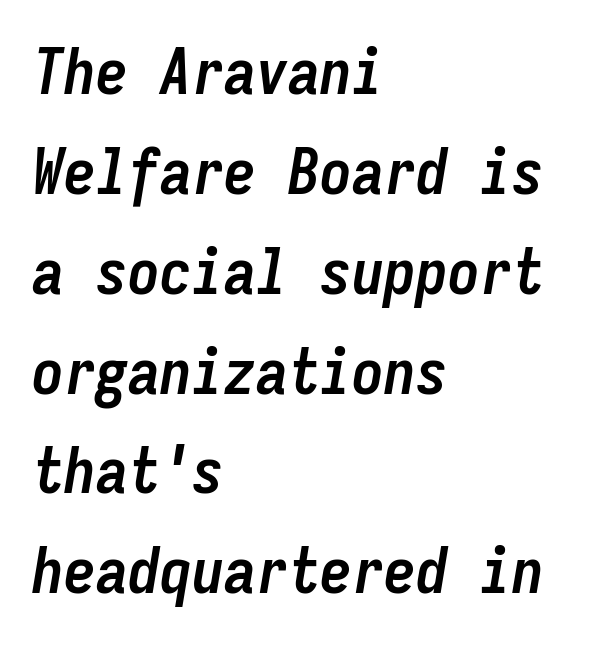
{"italic": "yes", "lean": "right", "slant_degrees": 9, "bold": "yes", "weight": "semibold", "width": "condensed", "stroke_contrast": "low", "x_height": "medium", "monospaced": "yes", "underline": "no", "align": "left", "line_spacing": "normal", "line_spacing_ratio": 1.56, "letter_spacing": "normal", "letter_spacing_em": 0.0, "glyph_px": 64}
